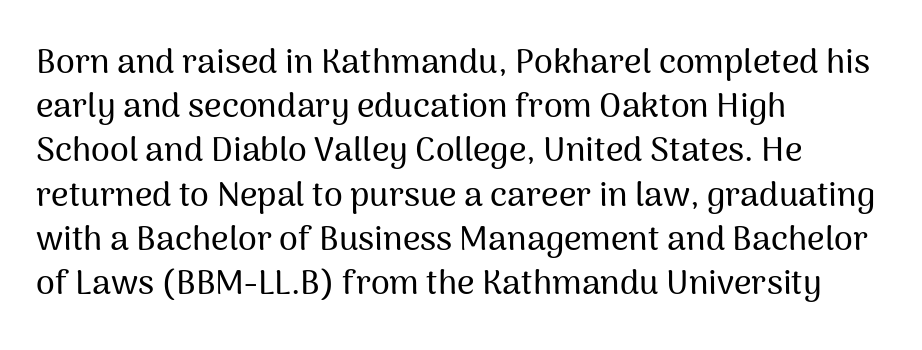
The image shows 34 px sans-serif type, upright; set left-aligned, normal line spacing (1.3x), normal letter spacing, not underlined; medium stroke contrast and a medium x-height.
